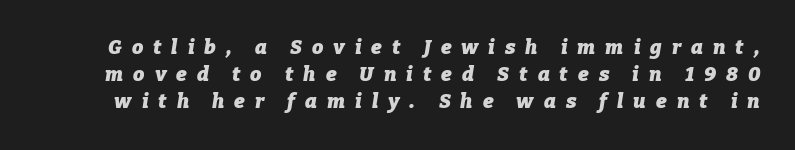
Q: Is the text bold? A: Yes.
Q: Is the text italic (slanted)? A: Yes, it leans right by about 9 degrees.
Q: Is the text underlined? A: No.
Q: Is the spacing between letters normal or unusually wide? A: Unusually wide.
Q: Is the spacing between lines tight, normal or loose? A: Normal.
